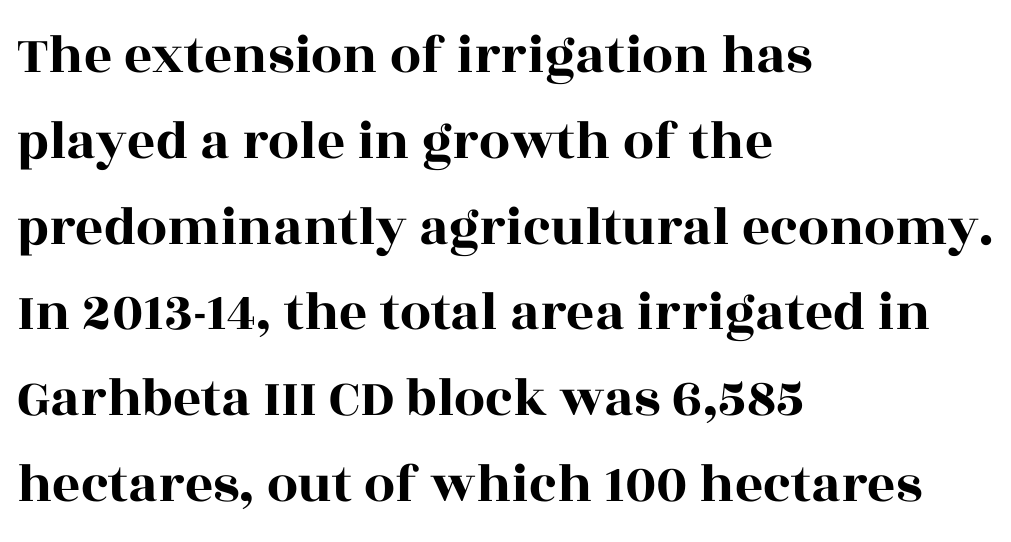
{"serif": "yes", "italic": "no", "width": "wide", "x_height": "large", "monospaced": "no", "underline": "no", "align": "left", "line_spacing": "normal", "line_spacing_ratio": 1.56, "letter_spacing": "normal", "letter_spacing_em": 0.0, "glyph_px": 55}
